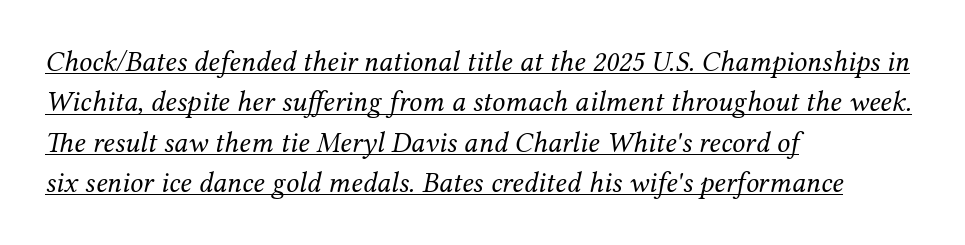
Visually the block forms a straight wall on the left and a jagged coastline on the right. Here the designer chose a conventional face with non-uniform glyph widths. In designer terms, the underline attribute is active on this setting. The line texture is even and compact thanks to regular tracking.
